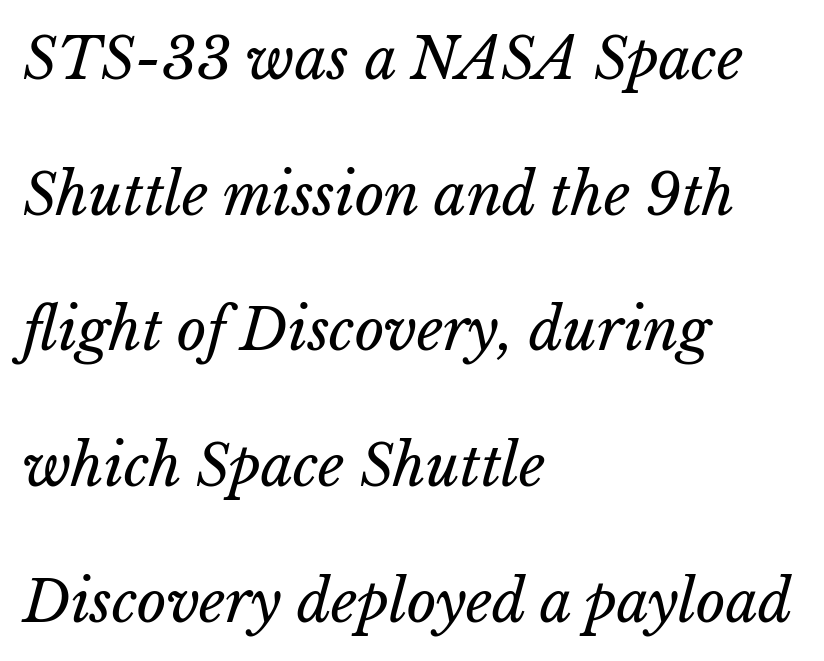
{"bold": "no", "weight": "regular", "width": "normal", "stroke_contrast": "low", "x_height": "medium", "monospaced": "no", "underline": "no", "align": "left", "line_spacing": "loose", "line_spacing_ratio": 2.38, "letter_spacing": "normal", "letter_spacing_em": 0.0, "glyph_px": 57}
